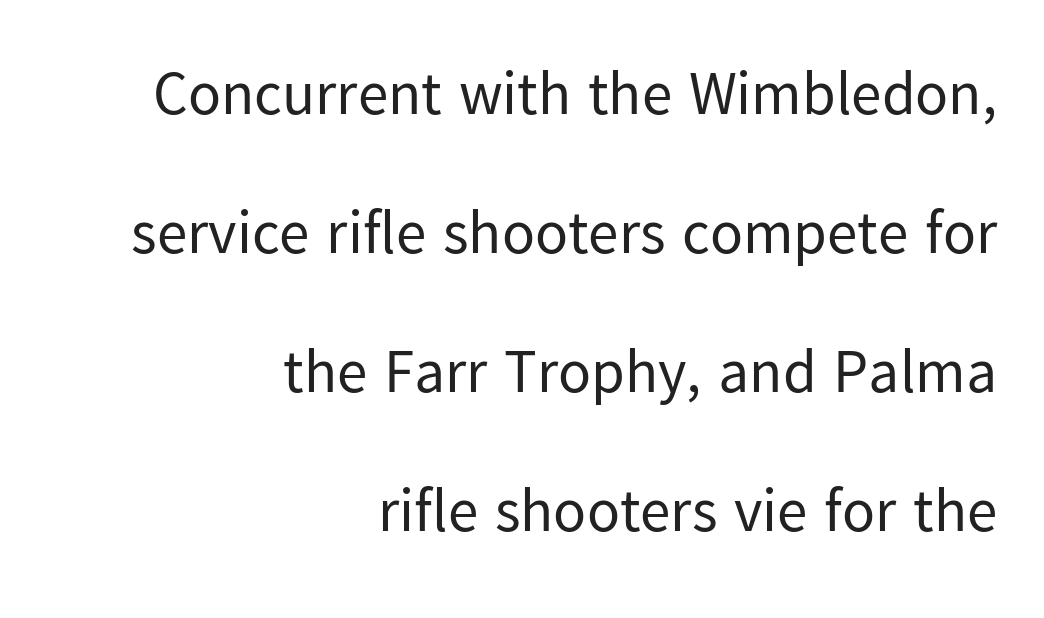
{"serif": "no", "italic": "no", "bold": "no", "weight": "regular", "width": "normal", "stroke_contrast": "low", "x_height": "medium", "monospaced": "no", "underline": "no", "align": "right", "line_spacing": "loose", "line_spacing_ratio": 2.28, "letter_spacing": "normal", "letter_spacing_em": 0.0, "glyph_px": 61}
